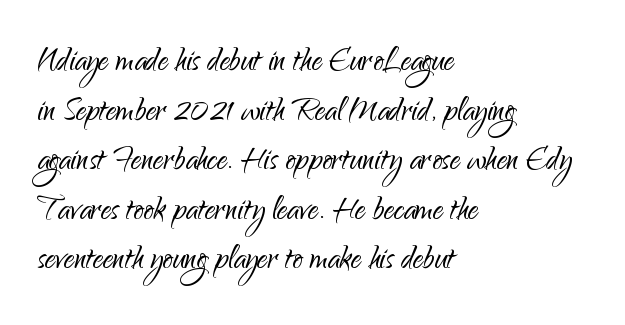
Q: Is the text bold? A: No.
Q: Is the text italic (slanted)? A: Yes.
Q: Is the typeface a serif or a sans-serif typeface? A: Sans-serif.
Q: Is the text underlined? A: No.
Q: How is the paragraph aligned? A: Left-aligned.
Q: Is the spacing between letters normal or unusually wide? A: Normal.
Q: Width (condensed, normal, or wide)? A: Normal.
Q: Stroke contrast? A: Low.
Q: x-height? A: Small.
Q: Monospaced? A: No.
